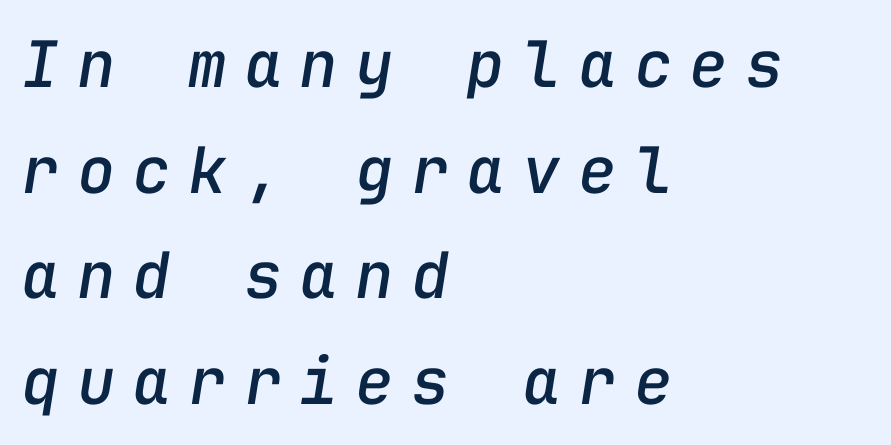
Q: Is the text italic (slanted)? A: Yes, it leans right by about 9 degrees.
Q: Is the text underlined? A: No.
Q: How is the paragraph aligned? A: Left-aligned.
Q: Is the spacing between letters normal or unusually wide? A: Unusually wide.
Q: Is the spacing between lines tight, normal or loose? A: Normal.
Q: Width (condensed, normal, or wide)? A: Normal.
Q: Stroke contrast? A: Low.
Q: x-height? A: Medium.
Q: Monospaced? A: Yes.
